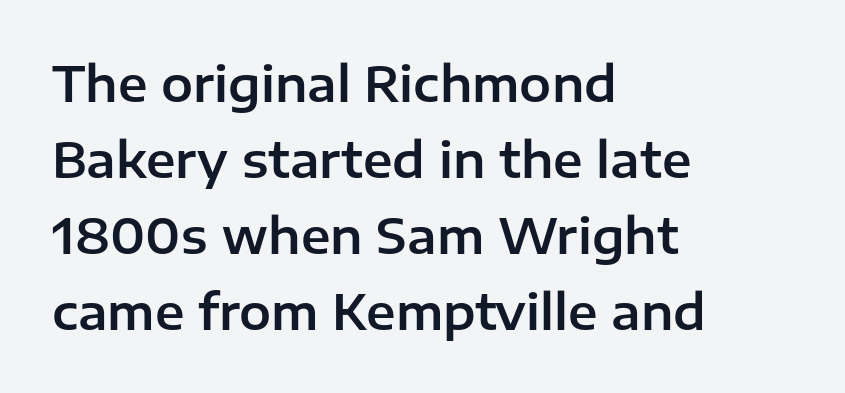
Q: Is the text italic (slanted)? A: No, it is upright.
Q: Is the typeface a serif or a sans-serif typeface? A: Sans-serif.
Q: Is the text underlined? A: No.
Q: How is the paragraph aligned? A: Left-aligned.
Q: Is the spacing between letters normal or unusually wide? A: Normal.
Q: Is the spacing between lines tight, normal or loose? A: Normal.
Q: Width (condensed, normal, or wide)? A: Normal.
Q: Stroke contrast? A: Low.
Q: x-height? A: Medium.
Q: Monospaced? A: No.
